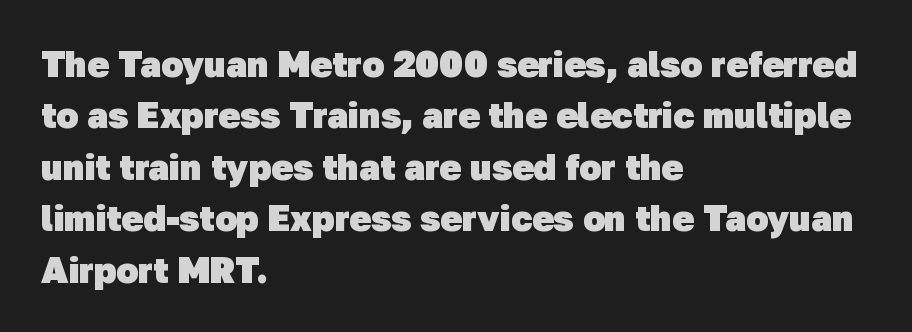
{"serif": "no", "bold": "yes", "weight": "heavy", "width": "normal", "stroke_contrast": "low", "x_height": "medium", "monospaced": "no", "underline": "no", "align": "left", "line_spacing": "normal", "line_spacing_ratio": 1.43, "letter_spacing": "normal", "letter_spacing_em": 0.0, "glyph_px": 36}
